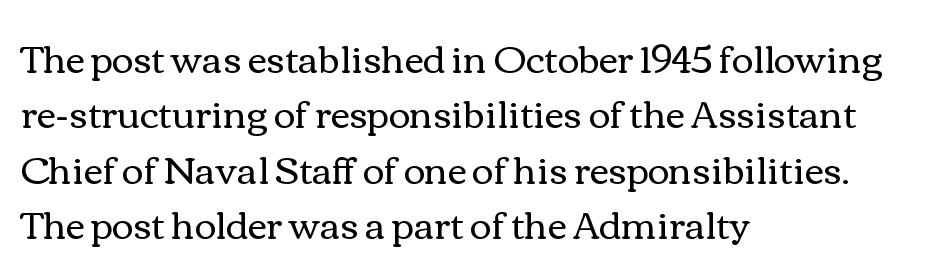
{"italic": "no", "bold": "no", "weight": "regular", "width": "wide", "stroke_contrast": "medium", "x_height": "medium", "monospaced": "no", "underline": "no", "align": "left", "line_spacing": "normal", "line_spacing_ratio": 1.5, "letter_spacing": "normal", "letter_spacing_em": 0.0, "glyph_px": 37}
